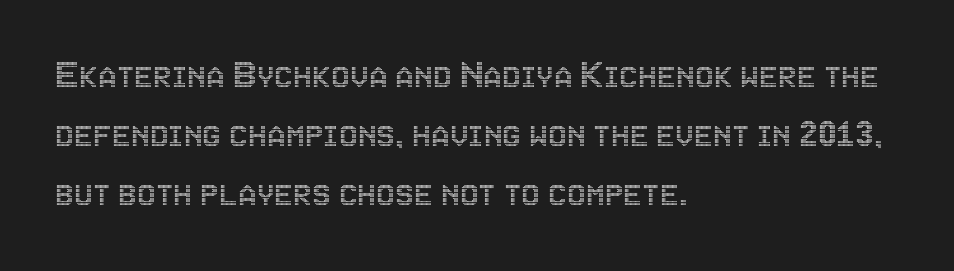
Q: Is the text italic (slanted)? A: No, it is upright.
Q: Is the text underlined? A: No.
Q: How is the paragraph aligned? A: Left-aligned.
Q: Is the spacing between letters normal or unusually wide? A: Normal.
Q: Is the spacing between lines tight, normal or loose? A: Normal.
Q: Width (condensed, normal, or wide)? A: Condensed.
Q: x-height? A: Large.
Q: Monospaced? A: No.
